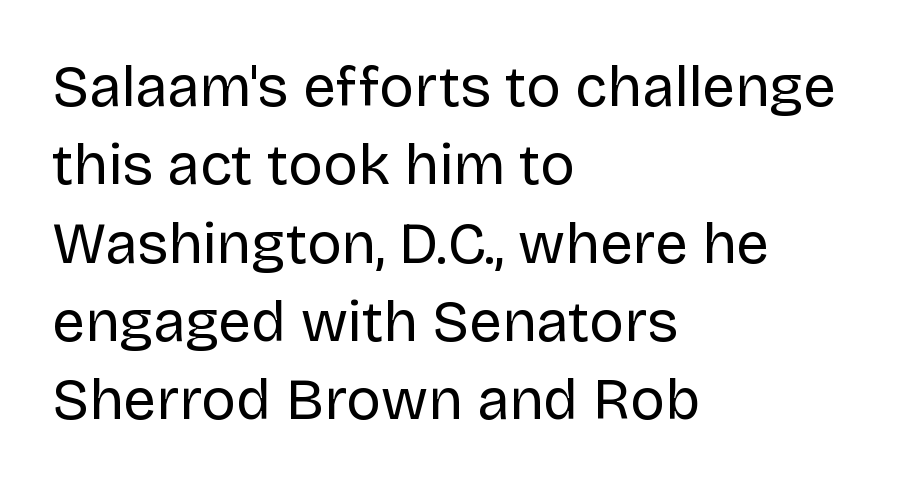
Q: Is the text bold? A: No.
Q: Is the text italic (slanted)? A: No, it is upright.
Q: Is the typeface a serif or a sans-serif typeface? A: Sans-serif.
Q: Is the text underlined? A: No.
Q: How is the paragraph aligned? A: Left-aligned.
Q: Is the spacing between letters normal or unusually wide? A: Normal.
Q: Is the spacing between lines tight, normal or loose? A: Normal.
Q: Width (condensed, normal, or wide)? A: Normal.
Q: Stroke contrast? A: Low.
Q: x-height? A: Large.
Q: Monospaced? A: No.
